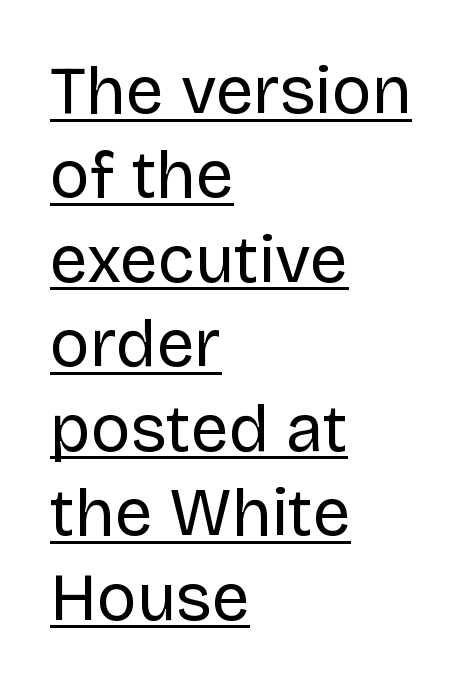
Do the letters lean? They stand straight. The characters are drawn with everyday or finer stroke widths. Baseline-to-baseline distance is the conventional proportion of letter height. A typesetter would call this proportional, since set widths differ per character.
